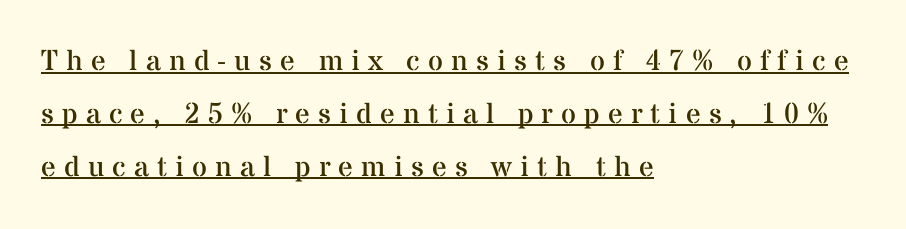
Q: Is the text bold? A: No.
Q: Is the text italic (slanted)? A: No, it is upright.
Q: Is the typeface a serif or a sans-serif typeface? A: Serif.
Q: Is the text underlined? A: Yes.
Q: How is the paragraph aligned? A: Left-aligned.
Q: Is the spacing between letters normal or unusually wide? A: Unusually wide.
Q: Width (condensed, normal, or wide)? A: Normal.
Q: Stroke contrast? A: Medium.
Q: x-height? A: Medium.
Q: Monospaced? A: No.
